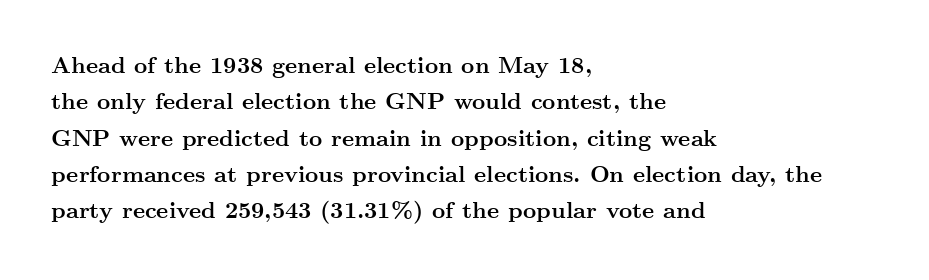
Q: Is the text bold? A: Yes.
Q: Is the text italic (slanted)? A: No, it is upright.
Q: Is the text underlined? A: No.
Q: How is the paragraph aligned? A: Left-aligned.
Q: Is the spacing between letters normal or unusually wide? A: Normal.
Q: Is the spacing between lines tight, normal or loose? A: Normal.
